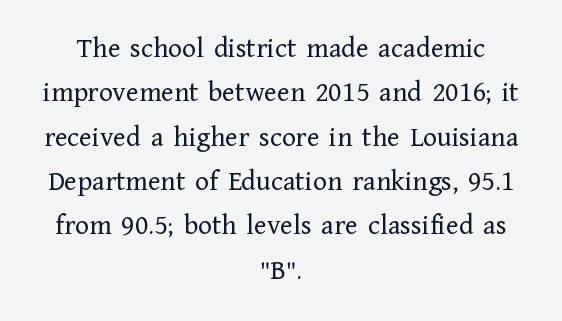
{"serif": "yes", "italic": "no", "bold": "no", "weight": "regular", "width": "normal", "stroke_contrast": "low", "x_height": "medium", "monospaced": "no", "underline": "no", "align": "center", "line_spacing": "normal", "line_spacing_ratio": 1.53, "letter_spacing": "normal", "letter_spacing_em": 0.0, "glyph_px": 29}
